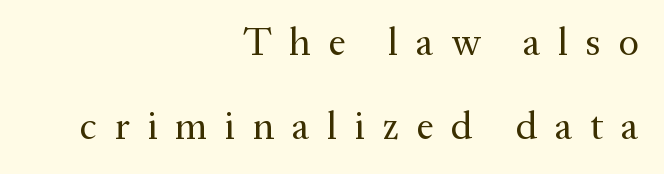
Q: Is the text bold? A: No.
Q: Is the text italic (slanted)? A: No, it is upright.
Q: Is the typeface a serif or a sans-serif typeface? A: Serif.
Q: Is the text underlined? A: No.
Q: How is the paragraph aligned? A: Right-aligned.
Q: Is the spacing between letters normal or unusually wide? A: Unusually wide.
Q: Is the spacing between lines tight, normal or loose? A: Loose.
Q: Width (condensed, normal, or wide)? A: Normal.
Q: Stroke contrast? A: Medium.
Q: x-height? A: Medium.
Q: Monospaced? A: No.
